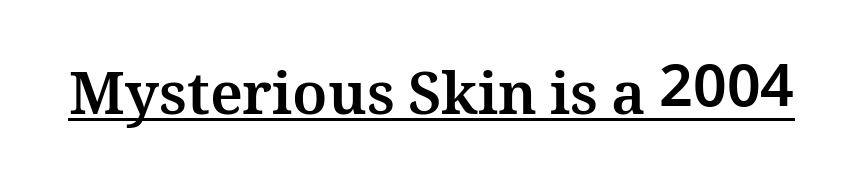
{"italic": "no", "bold": "yes", "weight": "bold", "width": "normal", "stroke_contrast": "medium", "x_height": "medium", "monospaced": "no", "underline": "yes", "letter_spacing": "normal", "letter_spacing_em": 0.0, "glyph_px": 59}
